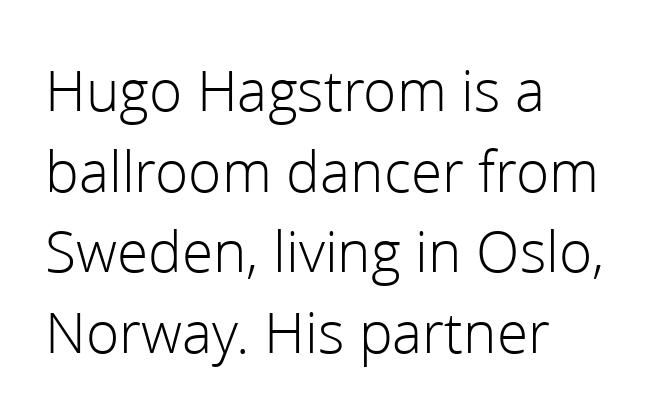
The image shows 61 px light sans-serif type, upright; set left-aligned, normal line spacing (1.32x), normal letter spacing, not underlined; low stroke contrast and a medium x-height.
